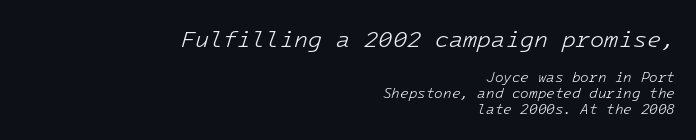
The lines in this sample share a right terminus and differ only in where they begin. Large over small — that's the arrangement of the two blocks here. Leading: reduced. The baseline area is clear.
